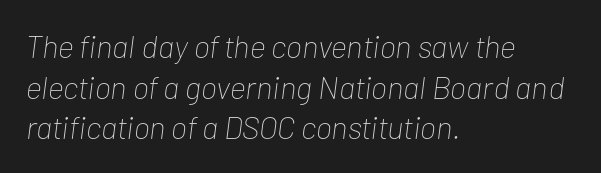
The image shows 32 px thin, condensed type, italic (leaning right); set left-aligned, normal line spacing (1.27x), normal letter spacing, not underlined; low stroke contrast and a medium x-height.
